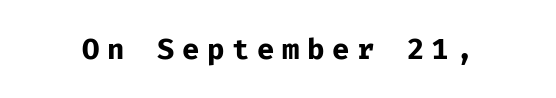
Each glyph is drawn with heavy, bold strokes. Letterform terminals end flat and unadorned throughout the passage. Does the lettering tilt? It doesn't — this is upright. Rule under the text: the space is simply empty. The letters march in equal steps, a hallmark of fixed-pitch type.
